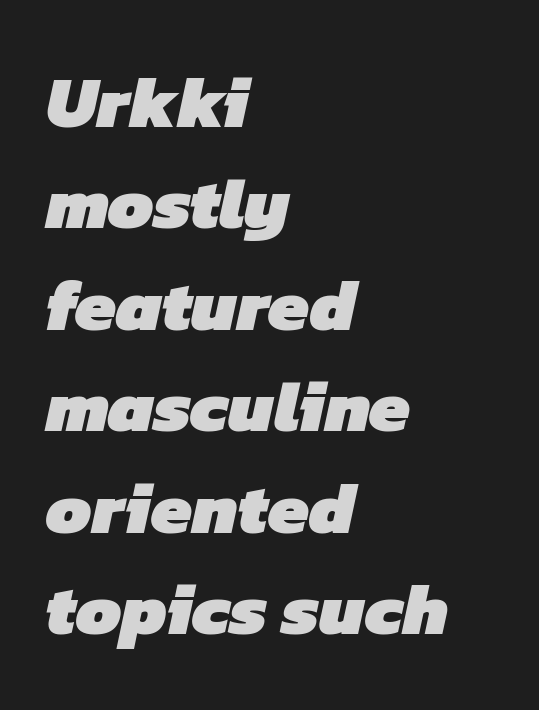
{"serif": "no", "bold": "yes", "weight": "heavy", "width": "normal", "stroke_contrast": "low", "x_height": "medium", "monospaced": "no", "underline": "no", "align": "left", "line_spacing": "normal", "line_spacing_ratio": 1.39, "letter_spacing": "normal", "letter_spacing_em": 0.0, "glyph_px": 73}
